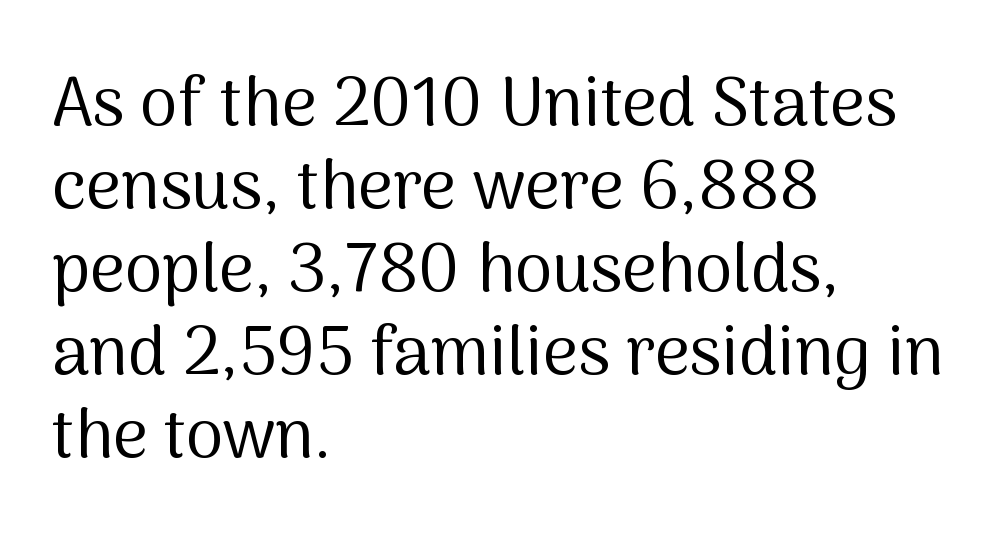
{"serif": "no", "italic": "no", "bold": "no", "weight": "regular", "width": "normal", "stroke_contrast": "medium", "x_height": "medium", "monospaced": "no", "underline": "no", "align": "left", "line_spacing_ratio": 1.22, "letter_spacing": "normal", "letter_spacing_em": 0.0, "glyph_px": 68}
